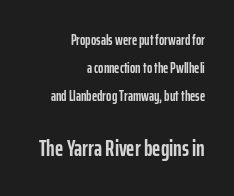
Q: Is the text bold? A: Yes.
Q: Is the text italic (slanted)? A: No, it is upright.
Q: Is the text underlined? A: No.
Q: How is the paragraph aligned? A: Right-aligned.
Q: Is the spacing between letters normal or unusually wide? A: Normal.
Q: Is the spacing between lines tight, normal or loose? A: Loose.
Q: Which block of text is set in a larger size, the first (top) or the second (bottom)? A: The second (bottom) one.
